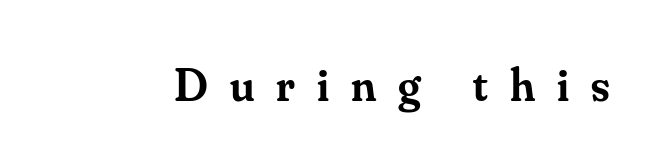
{"serif": "yes", "italic": "no", "bold": "semi", "weight": "semibold", "width": "normal", "stroke_contrast": "medium", "x_height": "small", "monospaced": "no", "underline": "no", "letter_spacing": "wide", "letter_spacing_em": 0.47, "glyph_px": 47}
